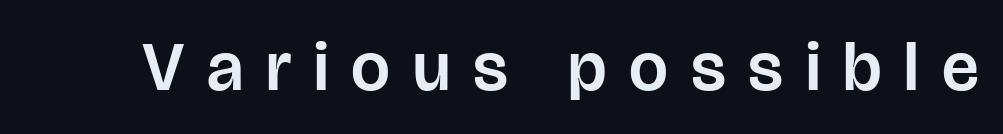
The image shows 69 px sans-serif type, upright; set unusually wide letter spacing (+0.33 em), not underlined; low stroke contrast and a large x-height.
